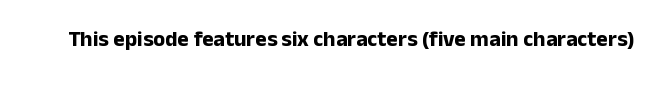
The image shows 22 px bold type, upright; set normal letter spacing, not underlined.
